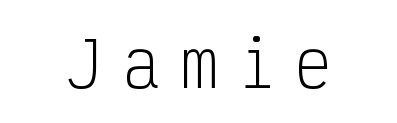
The image shows 62 px light, condensed sans-serif type, upright, monospaced; set centered, unusually wide letter spacing (+0.33 em), not underlined; low stroke contrast and a medium x-height.
